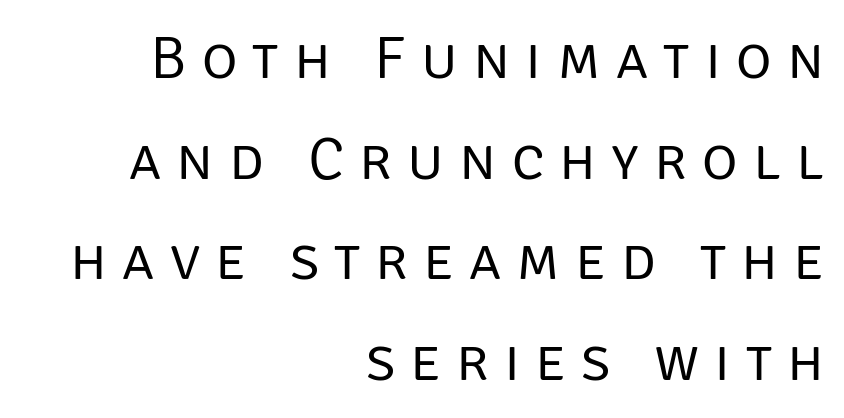
{"serif": "no", "italic": "no", "bold": "no", "weight": "regular", "width": "normal", "stroke_contrast": "low", "x_height": "large", "monospaced": "no", "underline": "no", "align": "right", "line_spacing": "normal", "line_spacing_ratio": 1.65, "letter_spacing": "wide", "letter_spacing_em": 0.25, "glyph_px": 61}
